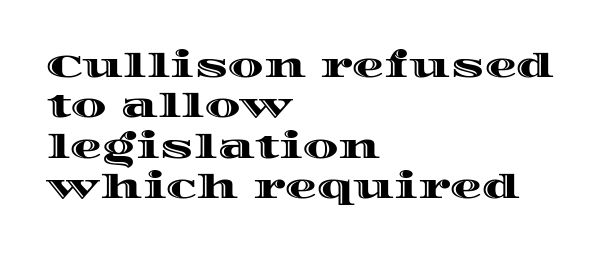
One-word summary of the alignment: left. Honestly, there is no underline to notice here at all. Every character sits straight up, as roman type does. Each word holds together tightly as a unit, with standard inter-letter gaps.
